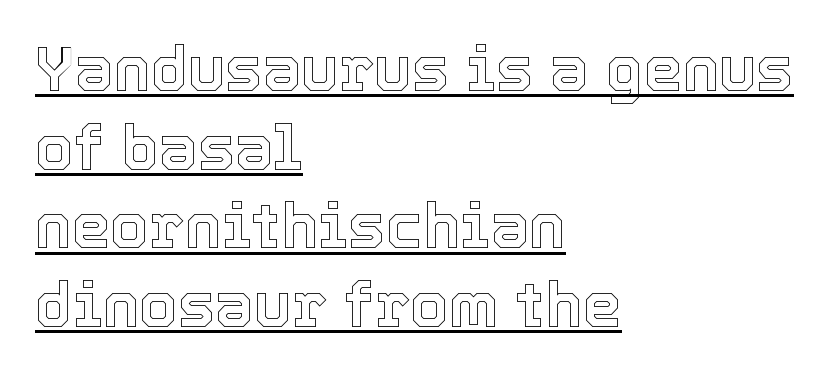
{"italic": "no", "width": "normal", "x_height": "medium", "monospaced": "no", "underline": "yes", "align": "left", "line_spacing": "normal", "line_spacing_ratio": 1.27, "letter_spacing": "normal", "letter_spacing_em": 0.0, "glyph_px": 62}
